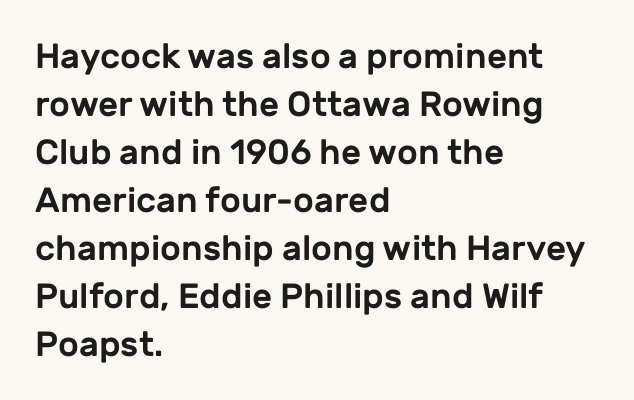
When letters stand straight like this, we call the style roman or upright. The leading is moderate, giving the passage an even texture. A typesetter would call this proportional, since set widths differ per character. Check where the strokes stop: nothing finishes them off — pure sans. The letterforms sit shoulder to shoulder at normal distance. The specimen omits any rule beneath the text block's lines.
